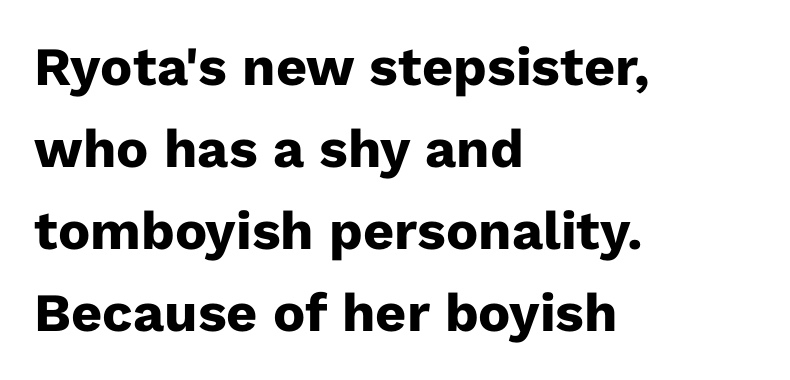
Q: Is the text bold? A: Yes.
Q: Is the text italic (slanted)? A: No, it is upright.
Q: Is the typeface a serif or a sans-serif typeface? A: Sans-serif.
Q: Is the text underlined? A: No.
Q: How is the paragraph aligned? A: Left-aligned.
Q: Is the spacing between letters normal or unusually wide? A: Normal.
Q: Is the spacing between lines tight, normal or loose? A: Normal.
Q: Width (condensed, normal, or wide)? A: Normal.
Q: Stroke contrast? A: Low.
Q: x-height? A: Medium.
Q: Monospaced? A: No.
